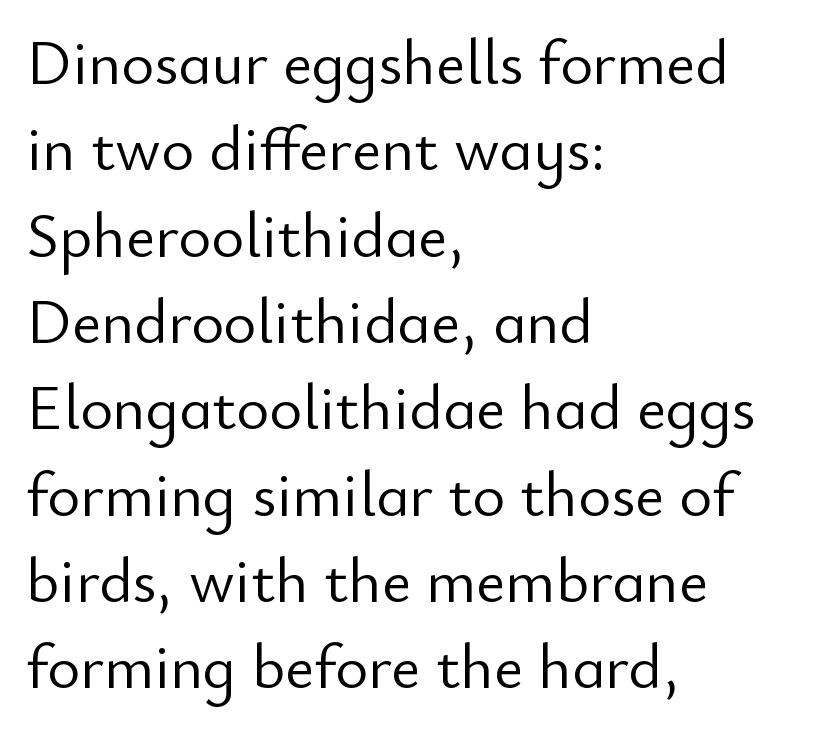
{"serif": "no", "italic": "no", "bold": "no", "weight": "light", "width": "normal", "stroke_contrast": "low", "x_height": "small", "monospaced": "no", "underline": "no", "align": "left", "line_spacing": "normal", "line_spacing_ratio": 1.37, "letter_spacing": "normal", "letter_spacing_em": 0.0, "glyph_px": 63}
